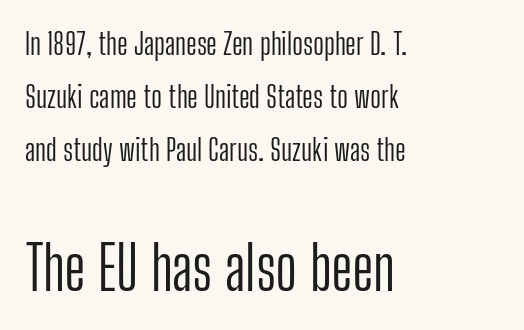
The characters display no serif detailing; their extremities are plain. Here the glyphs are tracked normally, forming tight word shapes. Honestly, there is no underline to notice here at all. Here the second block reads like a headline and the first like body copy. The face used here is proportionally spaced, like ordinary book or web type. The typesetting does not lean heavy: it is not bold.
